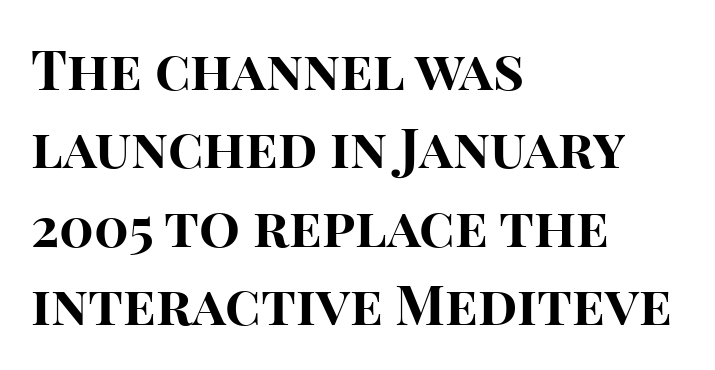
The image shows 54 px bold sans-serif type, upright; set left-aligned, normal line spacing (1.45x), normal letter spacing, not underlined; high stroke contrast and a large x-height.
